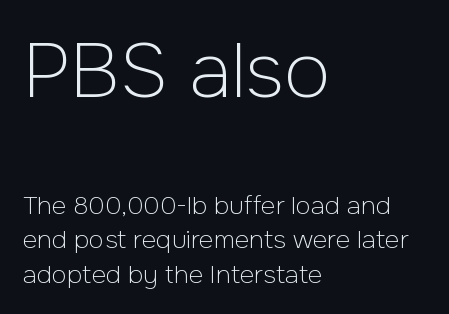
{"serif": "no", "italic": "no", "bold": "no", "weight": "light", "width": "normal", "stroke_contrast": "low", "x_height": "medium", "monospaced": "no", "underline": "no", "align": "left", "line_spacing": "normal", "line_spacing_ratio": 1.38, "letter_spacing": "normal", "letter_spacing_em": 0.0, "larger_block": "first", "size_ratio": 3.04, "glyph_px": 76}
